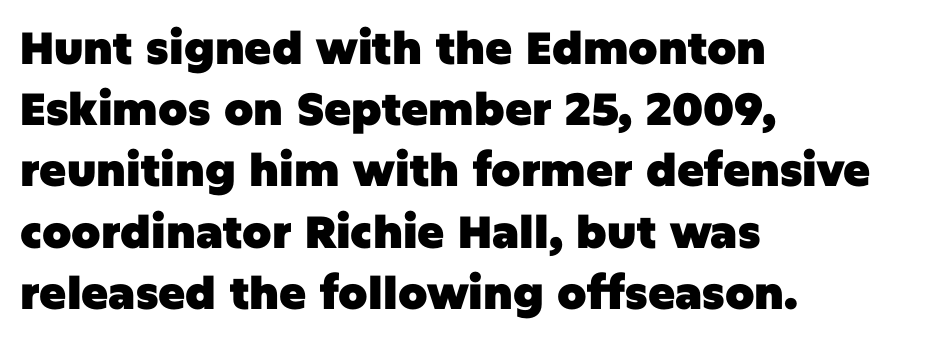
Q: Is the text bold? A: Yes.
Q: Is the text italic (slanted)? A: No, it is upright.
Q: Is the typeface a serif or a sans-serif typeface? A: Sans-serif.
Q: Is the text underlined? A: No.
Q: How is the paragraph aligned? A: Left-aligned.
Q: Is the spacing between letters normal or unusually wide? A: Normal.
Q: Is the spacing between lines tight, normal or loose? A: Normal.
Q: Width (condensed, normal, or wide)? A: Normal.
Q: Stroke contrast? A: Low.
Q: x-height? A: Large.
Q: Monospaced? A: No.
